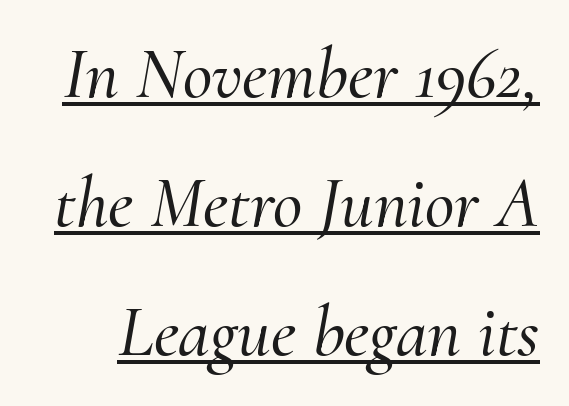
Q: Is the text italic (slanted)? A: Yes, it leans right by about 10 degrees.
Q: Is the typeface a serif or a sans-serif typeface? A: Serif.
Q: Is the text underlined? A: Yes.
Q: Is the spacing between letters normal or unusually wide? A: Normal.
Q: Width (condensed, normal, or wide)? A: Normal.
Q: Stroke contrast? A: Medium.
Q: x-height? A: Small.
Q: Monospaced? A: No.
